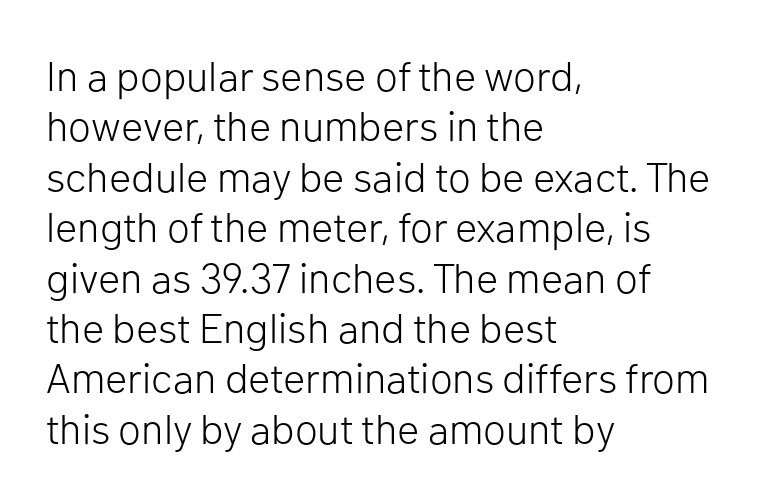
No heavy texture on the line: the type isn't bold. Spacing verdict: proportional, widths tailored to each character. Default kerning and tracking; the words read as compact shapes. Style check: upright. Stroke terminals: plain, sans-serif. Glance below the letters and you will spot only blank space.
